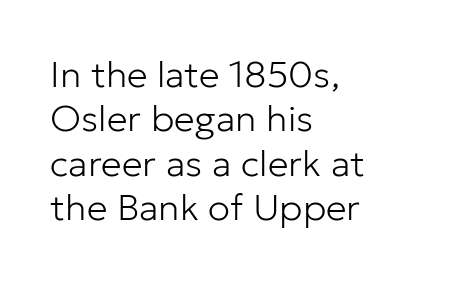
{"serif": "no", "italic": "no", "bold": "no", "weight": "light", "width": "normal", "stroke_contrast": "low", "x_height": "medium", "monospaced": "no", "underline": "no", "align": "left", "line_spacing_ratio": 1.2, "letter_spacing": "normal", "letter_spacing_em": 0.0, "glyph_px": 37}
